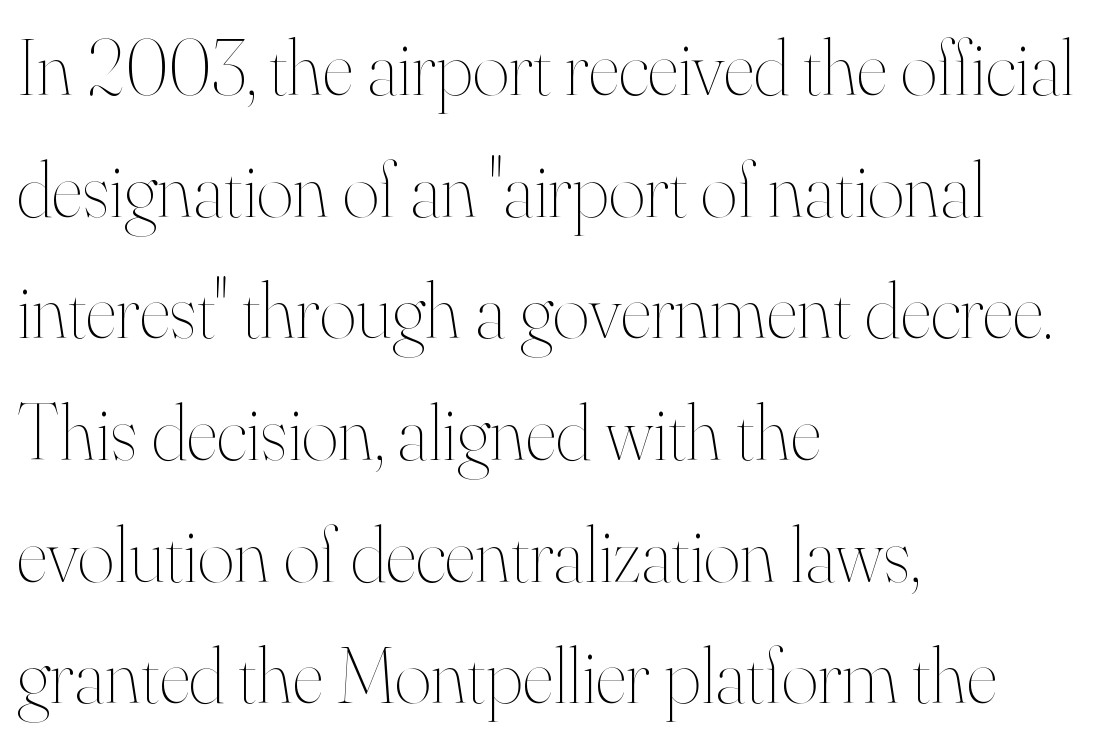
Q: Is the text bold? A: No.
Q: Is the text italic (slanted)? A: No, it is upright.
Q: Is the text underlined? A: No.
Q: How is the paragraph aligned? A: Left-aligned.
Q: Is the spacing between letters normal or unusually wide? A: Normal.
Q: Is the spacing between lines tight, normal or loose? A: Normal.
Q: Width (condensed, normal, or wide)? A: Normal.
Q: Stroke contrast? A: High.
Q: x-height? A: Small.
Q: Monospaced? A: No.
